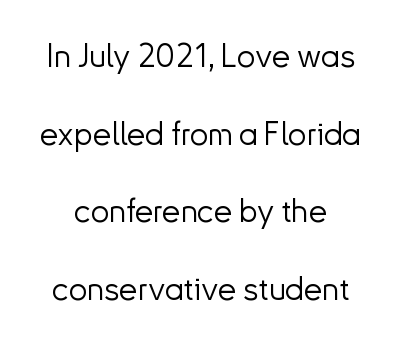
The image shows 33 px light sans-serif type, upright; set loose line spacing (2.35x), normal letter spacing, not underlined; low stroke contrast and a small x-height.
